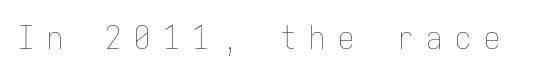
Q: Is the text bold? A: No.
Q: Is the text italic (slanted)? A: No, it is upright.
Q: Is the text underlined? A: No.
Q: Is the spacing between letters normal or unusually wide? A: Unusually wide.
Q: Width (condensed, normal, or wide)? A: Condensed.
Q: Stroke contrast? A: Low.
Q: x-height? A: Medium.
Q: Monospaced? A: Yes.
